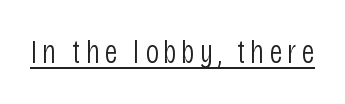
The image shows 34 px light, condensed sans-serif type, upright; set underlined; low stroke contrast and a large x-height.
